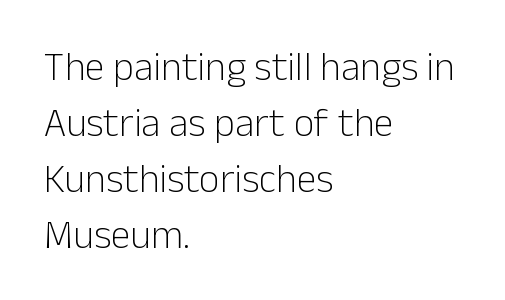
The rag falls on the right side of this text block. Caption: standard tracking, unaltered. Character widths vary here, with narrow letters taking less room than wide ones. A typesetter would mark this as roman, not italic. Is the type heavy? It reads as light-to-regular instead. Students, observe: this is what conventionally led text looks like.
